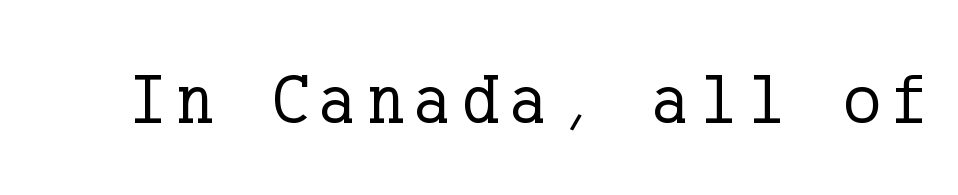
The image shows 71 px regular-weight serif type, upright; set not underlined; low stroke contrast and a medium x-height.
